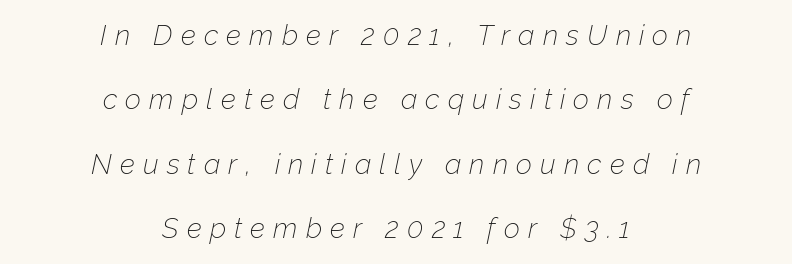
In CSS terms this would be text-align: center. What stands out about the letter spacing? Its width — letters are far apart. This sample has the flowing, uneven cadence of proportional lettering. A bare baseline throughout the passage. The glyphs look as if they've been sheared to an angle.
